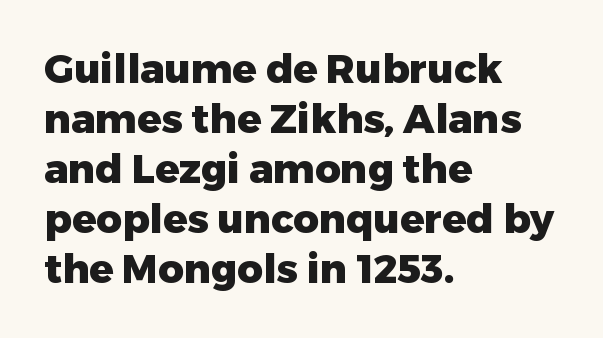
Q: Is the text bold? A: Yes.
Q: Is the text italic (slanted)? A: No, it is upright.
Q: Is the typeface a serif or a sans-serif typeface? A: Sans-serif.
Q: Is the text underlined? A: No.
Q: How is the paragraph aligned? A: Left-aligned.
Q: Is the spacing between letters normal or unusually wide? A: Normal.
Q: Is the spacing between lines tight, normal or loose? A: Normal.
Q: Width (condensed, normal, or wide)? A: Normal.
Q: Stroke contrast? A: Low.
Q: x-height? A: Medium.
Q: Monospaced? A: No.
